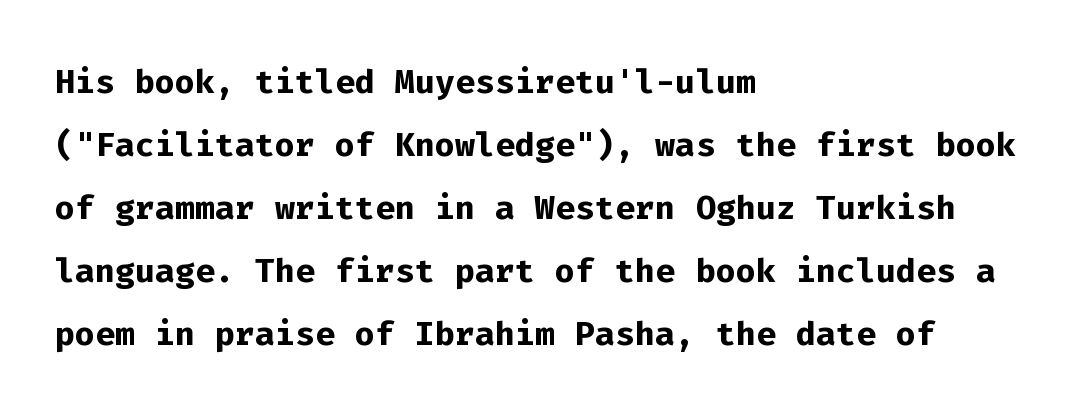
The image shows 47 px semibold sans-serif type, upright, monospaced; set left-aligned, normal line spacing (1.34x), normal letter spacing, not underlined; low stroke contrast and a medium x-height.
